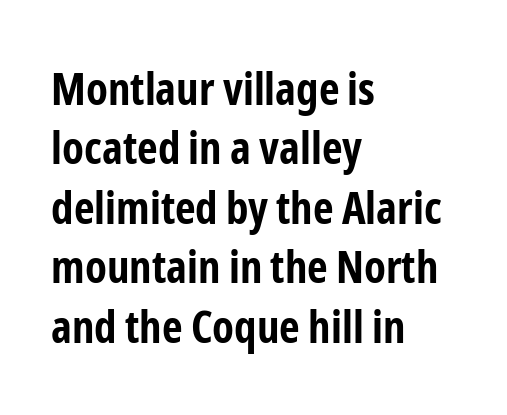
{"serif": "no", "italic": "no", "bold": "yes", "weight": "bold", "width": "condensed", "stroke_contrast": "low", "x_height": "medium", "monospaced": "no", "underline": "no", "align": "left", "line_spacing": "normal", "line_spacing_ratio": 1.32, "letter_spacing": "normal", "letter_spacing_em": 0.0, "glyph_px": 45}
